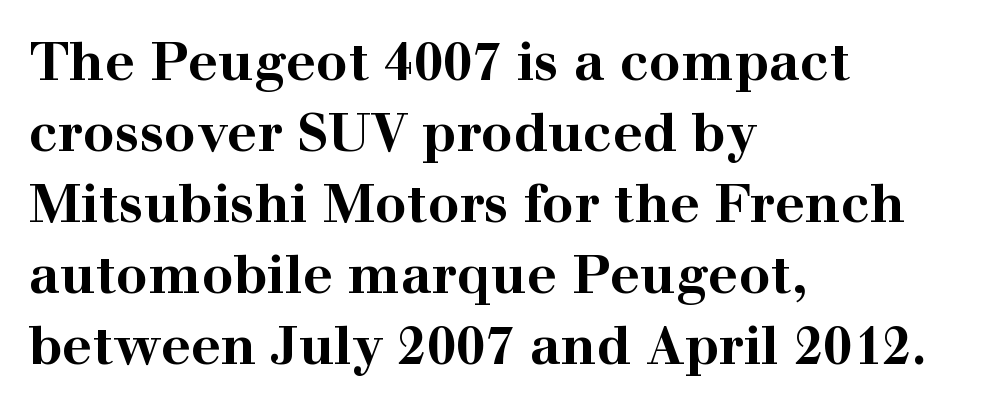
Notice how thick the strokes are: this is what a full bold looks like. The zone under the glyphs is completely vacant. Spacing between characters is what you'd get straight out of the box. Is the block centered? No — it sits flush against the left margin. The vertical gap from one line to the next is medium.
